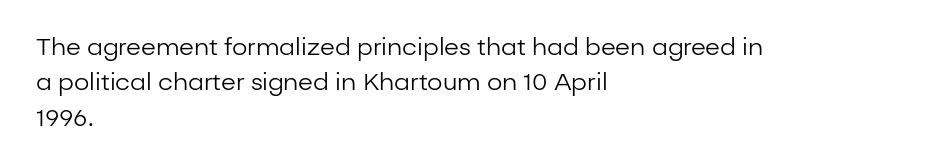
{"italic": "no", "bold": "no", "underline": "no", "align": "left", "line_spacing": "normal", "line_spacing_ratio": 1.47, "letter_spacing": "normal", "letter_spacing_em": 0.0, "glyph_px": 24}
